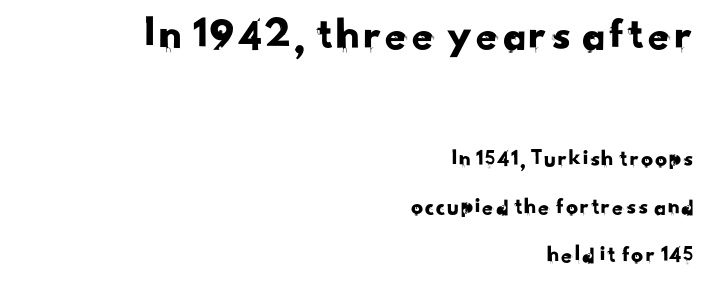
{"serif": "no", "width": "normal", "stroke_contrast": "low", "x_height": "small", "monospaced": "no", "underline": "no", "align": "right", "line_spacing": "loose", "line_spacing_ratio": 2.0, "letter_spacing": "normal", "letter_spacing_em": 0.0, "larger_block": "first", "size_ratio": 1.96, "glyph_px": 47}
